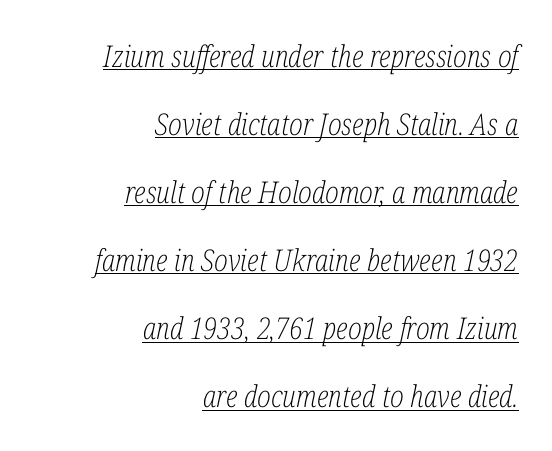
{"serif": "yes", "italic": "yes", "lean": "right", "slant_degrees": 12, "bold": "no", "weight": "light", "width": "condensed", "stroke_contrast": "low", "x_height": "medium", "monospaced": "no", "underline": "yes", "align": "right", "line_spacing": "loose", "line_spacing_ratio": 2.27, "letter_spacing": "normal", "letter_spacing_em": 0.0, "glyph_px": 30}
